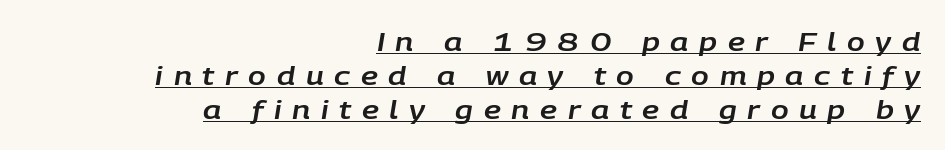
The image shows 26 px text type, italic (leaning right); set right-aligned, normal line spacing (1.3x), unusually wide letter spacing (+0.41 em), underlined.
